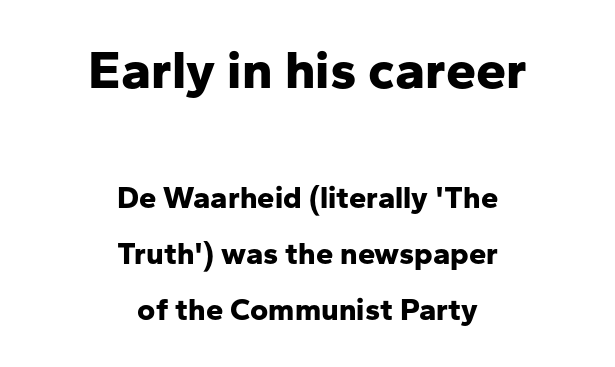
Q: Is the text bold? A: Yes.
Q: Is the text italic (slanted)? A: No, it is upright.
Q: Is the typeface a serif or a sans-serif typeface? A: Sans-serif.
Q: Is the text underlined? A: No.
Q: How is the paragraph aligned? A: Centered.
Q: Is the spacing between letters normal or unusually wide? A: Normal.
Q: Which block of text is set in a larger size, the first (top) or the second (bottom)? A: The first (top) one.
Q: Width (condensed, normal, or wide)? A: Normal.
Q: Stroke contrast? A: Low.
Q: x-height? A: Medium.
Q: Monospaced? A: No.
